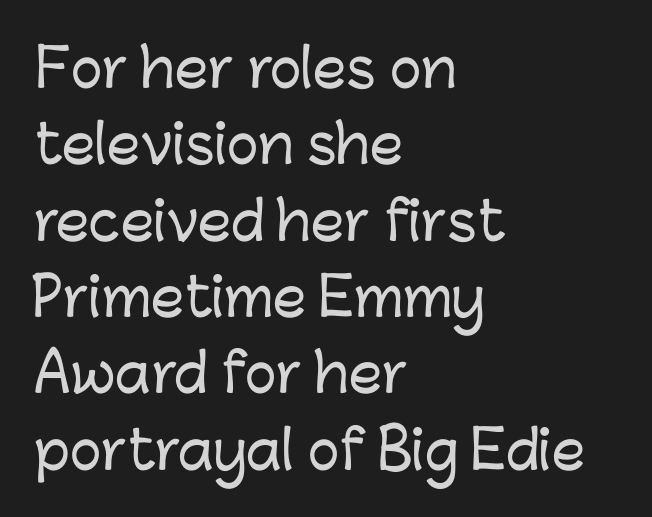
Q: Is the text italic (slanted)? A: No, it is upright.
Q: Is the typeface a serif or a sans-serif typeface? A: Sans-serif.
Q: Is the text underlined? A: No.
Q: How is the paragraph aligned? A: Left-aligned.
Q: Is the spacing between letters normal or unusually wide? A: Normal.
Q: Is the spacing between lines tight, normal or loose? A: Normal.
Q: Width (condensed, normal, or wide)? A: Normal.
Q: Stroke contrast? A: Low.
Q: x-height? A: Medium.
Q: Monospaced? A: No.
